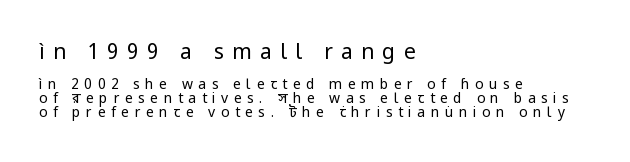
The emphasis by scale lands on block number one, above. Each line starts at the same left margin while the right side varies. Unbolded letterforms with no extra heft. The foot of each line stays bare and open.
